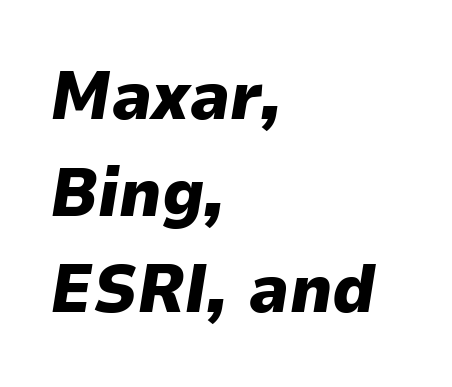
Q: Is the text bold? A: Yes.
Q: Is the text italic (slanted)? A: Yes, it leans right by about 9 degrees.
Q: Is the text underlined? A: No.
Q: How is the paragraph aligned? A: Left-aligned.
Q: Is the spacing between letters normal or unusually wide? A: Normal.
Q: Is the spacing between lines tight, normal or loose? A: Normal.
Q: Width (condensed, normal, or wide)? A: Normal.
Q: Stroke contrast? A: Low.
Q: x-height? A: Medium.
Q: Monospaced? A: No.
